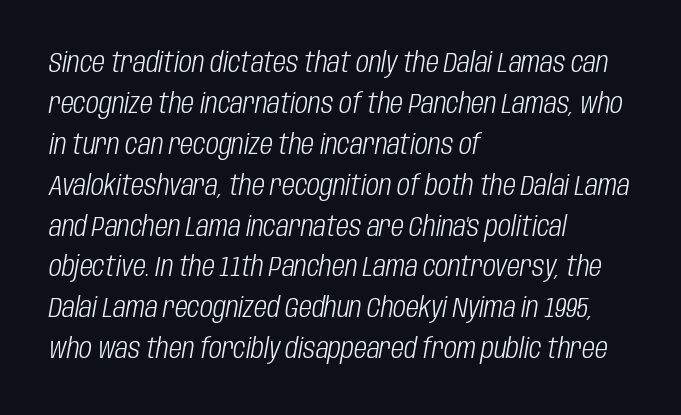
Q: Is the text bold? A: No.
Q: Is the text italic (slanted)? A: Yes, it leans right by about 10 degrees.
Q: Is the text underlined? A: No.
Q: How is the paragraph aligned? A: Left-aligned.
Q: Is the spacing between letters normal or unusually wide? A: Normal.
Q: Is the spacing between lines tight, normal or loose? A: Normal.
Q: Width (condensed, normal, or wide)? A: Condensed.
Q: Stroke contrast? A: Low.
Q: x-height? A: Large.
Q: Monospaced? A: No.
